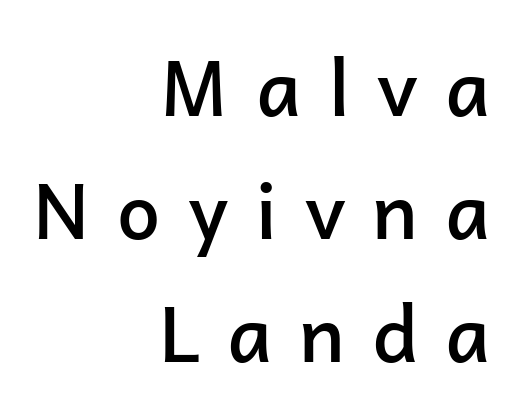
{"serif": "no", "italic": "no", "bold": "semi", "weight": "semibold", "width": "normal", "stroke_contrast": "low", "x_height": "medium", "monospaced": "no", "underline": "no", "align": "right", "line_spacing": "normal", "line_spacing_ratio": 1.6, "letter_spacing": "wide", "letter_spacing_em": 0.35, "glyph_px": 77}
